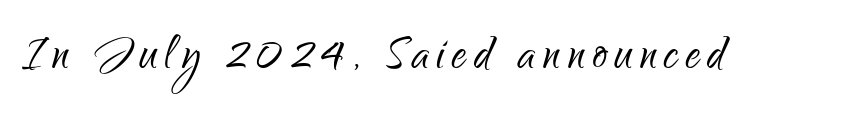
{"serif": "no", "bold": "no", "weight": "light", "width": "condensed", "stroke_contrast": "low", "x_height": "small", "monospaced": "no", "underline": "no", "glyph_px": 58}
